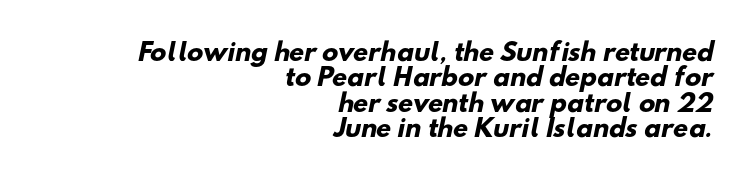
The image shows 24 px bold type; set right-aligned, tight line spacing (1.06x), normal letter spacing, not underlined.
